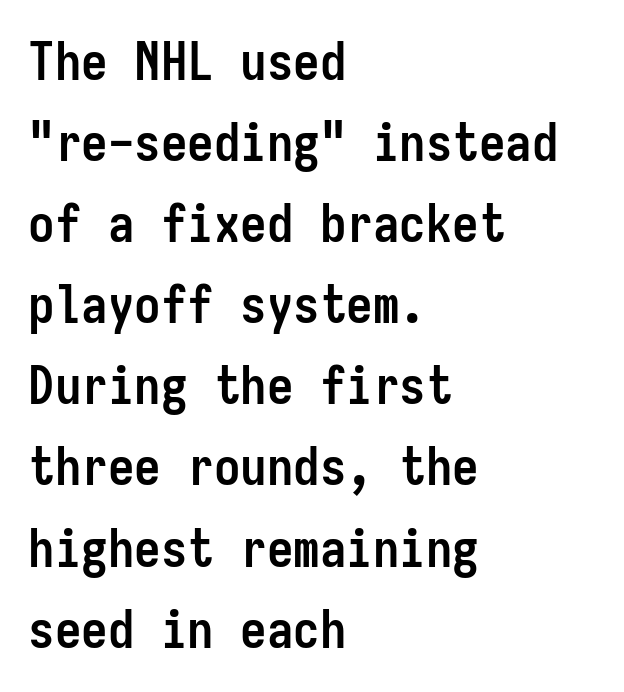
{"serif": "no", "italic": "no", "bold": "yes", "weight": "semibold", "width": "condensed", "stroke_contrast": "low", "x_height": "medium", "monospaced": "yes", "underline": "no", "align": "left", "line_spacing": "normal", "line_spacing_ratio": 1.53, "letter_spacing": "normal", "letter_spacing_em": 0.0, "glyph_px": 53}
